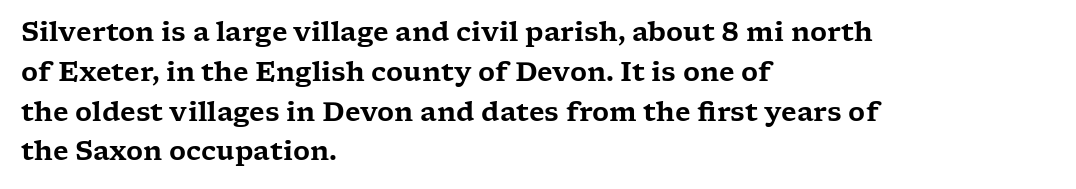
The image shows 26 px text type, upright; set left-aligned, normal line spacing (1.53x), normal letter spacing, not underlined.
